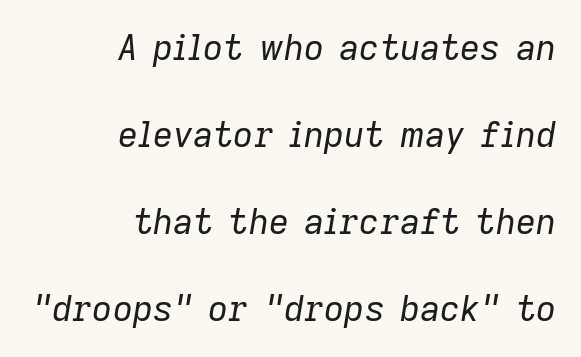
{"italic": "yes", "lean": "right", "slant_degrees": 9, "bold": "no", "weight": "regular", "width": "normal", "stroke_contrast": "low", "x_height": "medium", "monospaced": "no", "underline": "no", "align": "right", "line_spacing": "loose", "line_spacing_ratio": 2.49, "letter_spacing": "normal", "letter_spacing_em": 0.0, "glyph_px": 35}
